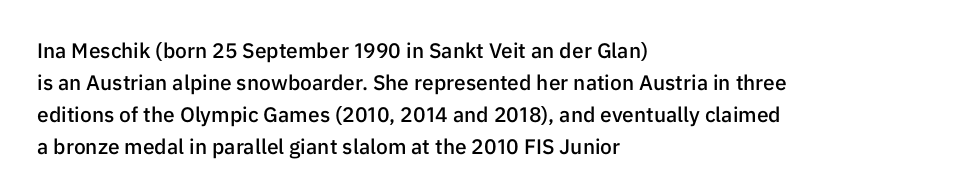
No word sits above an underline. This sample is left-justified, so line endings fall wherever the words run out. Honestly, the row spacing looks completely unremarkable. Students, this is semibold: more ink than regular, less than bold.
